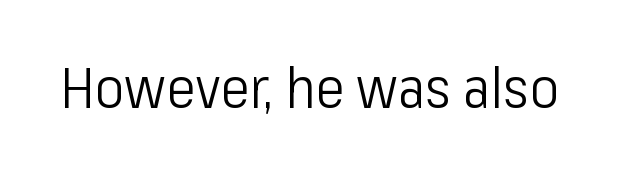
{"serif": "no", "italic": "no", "bold": "no", "weight": "light", "width": "condensed", "stroke_contrast": "low", "x_height": "medium", "monospaced": "no", "underline": "no", "letter_spacing": "normal", "letter_spacing_em": 0.0, "glyph_px": 56}
